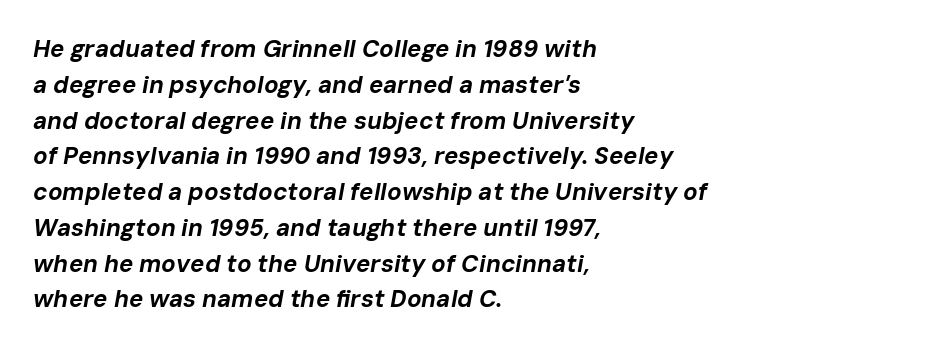
Q: Is the text bold? A: Yes.
Q: Is the text italic (slanted)? A: Yes, it leans right by about 10 degrees.
Q: Is the text underlined? A: No.
Q: How is the paragraph aligned? A: Left-aligned.
Q: Is the spacing between letters normal or unusually wide? A: Normal.
Q: Is the spacing between lines tight, normal or loose? A: Normal.
